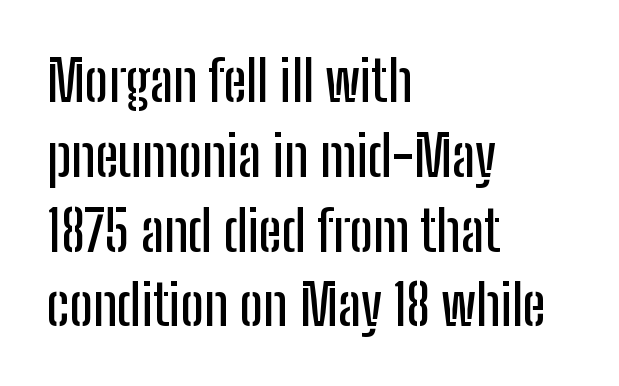
The words here are not underlined. Horizontal alignment here is leftward, the default for most running prose. Serifs: no, the terminals of the letterforms are clean. Each new line begins a customary step beneath the previous one. Note the varied advance widths — an 'i' is clearly narrower than an 'm'. The type sits square on the baseline with zero lean.
